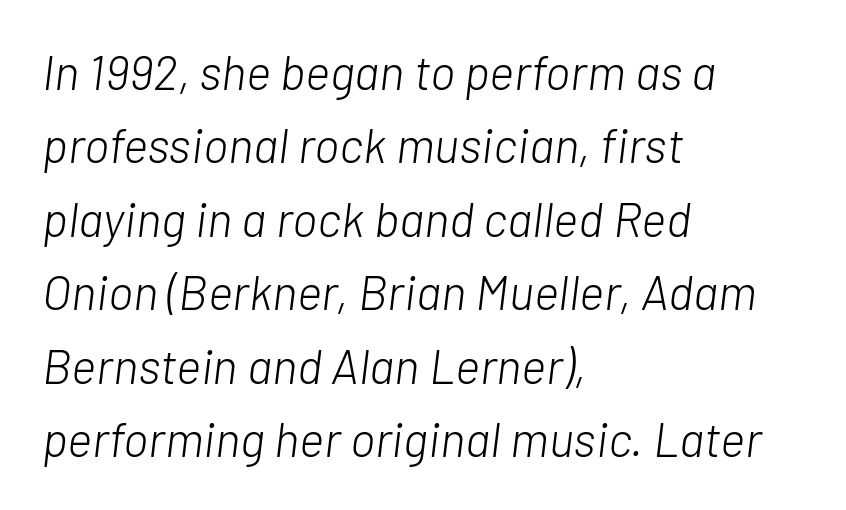
The image shows 48 px light type, italic (leaning right); set left-aligned, normal line spacing (1.53x), normal letter spacing, not underlined; low stroke contrast and a medium x-height.
